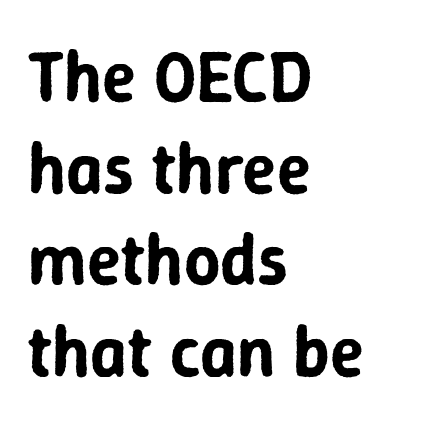
Q: Is the text italic (slanted)? A: No, it is upright.
Q: Is the typeface a serif or a sans-serif typeface? A: Sans-serif.
Q: Is the text underlined? A: No.
Q: How is the paragraph aligned? A: Left-aligned.
Q: Is the spacing between letters normal or unusually wide? A: Normal.
Q: Is the spacing between lines tight, normal or loose? A: Normal.
Q: Width (condensed, normal, or wide)? A: Normal.
Q: Stroke contrast? A: Low.
Q: x-height? A: Medium.
Q: Monospaced? A: No.
